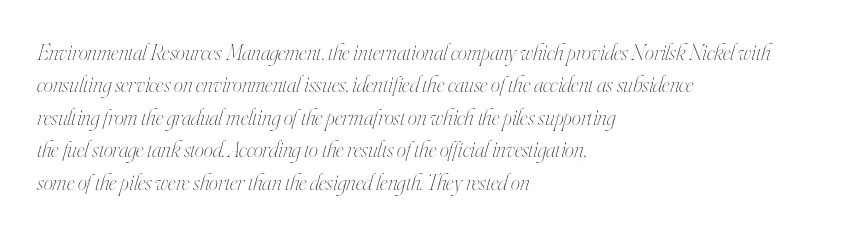
Q: Is the text bold? A: No.
Q: Is the text italic (slanted)? A: Yes, it leans right by about 16 degrees.
Q: Is the text underlined? A: No.
Q: How is the paragraph aligned? A: Left-aligned.
Q: Is the spacing between letters normal or unusually wide? A: Normal.
Q: Is the spacing between lines tight, normal or loose? A: Normal.
